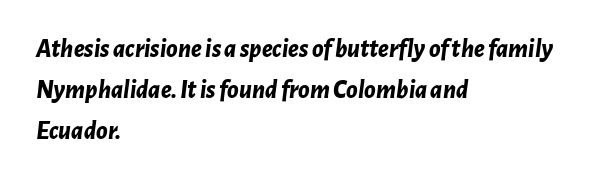
The image shows 26 px bold type, italic (leaning right); set left-aligned, normal line spacing (1.57x), normal letter spacing, not underlined.
